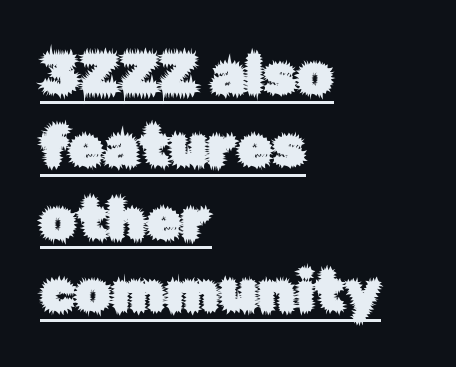
Q: Is the text italic (slanted)? A: No, it is upright.
Q: Is the typeface a serif or a sans-serif typeface? A: Sans-serif.
Q: Is the text underlined? A: Yes.
Q: How is the paragraph aligned? A: Left-aligned.
Q: Is the spacing between letters normal or unusually wide? A: Normal.
Q: Is the spacing between lines tight, normal or loose? A: Normal.
Q: Width (condensed, normal, or wide)? A: Normal.
Q: Stroke contrast? A: Low.
Q: x-height? A: Medium.
Q: Monospaced? A: No.
